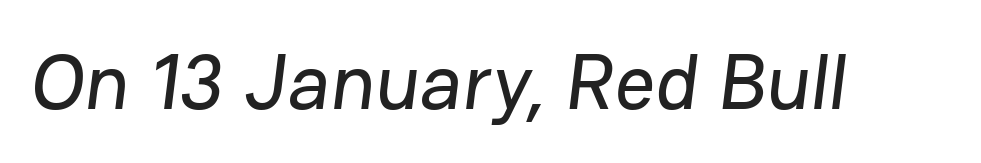
The image shows 79 px sans-serif type; set normal letter spacing, not underlined; low stroke contrast and a medium x-height.
